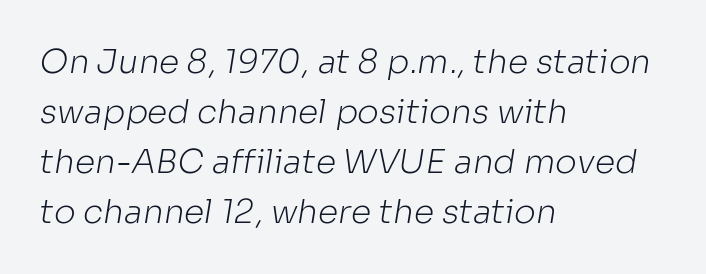
Q: Is the text bold? A: No.
Q: Is the typeface a serif or a sans-serif typeface? A: Sans-serif.
Q: Is the text underlined? A: No.
Q: How is the paragraph aligned? A: Left-aligned.
Q: Is the spacing between letters normal or unusually wide? A: Normal.
Q: Is the spacing between lines tight, normal or loose? A: Normal.
Q: Width (condensed, normal, or wide)? A: Normal.
Q: Stroke contrast? A: Low.
Q: x-height? A: Medium.
Q: Monospaced? A: No.
